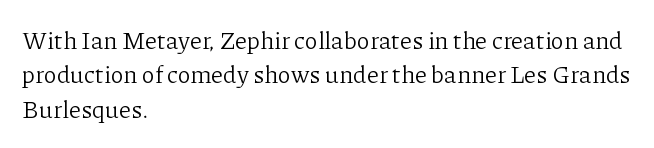
{"italic": "no", "bold": "no", "underline": "no", "align": "left", "line_spacing": "normal", "line_spacing_ratio": 1.43, "letter_spacing": "normal", "letter_spacing_em": 0.0, "glyph_px": 24}
